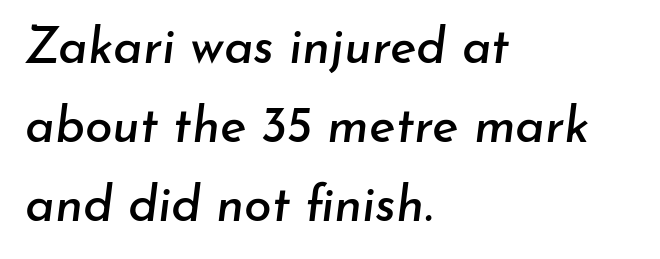
{"italic": "yes", "lean": "right", "slant_degrees": 7, "width": "normal", "stroke_contrast": "low", "x_height": "small", "monospaced": "no", "underline": "no", "align": "left", "line_spacing": "normal", "line_spacing_ratio": 1.58, "letter_spacing": "normal", "letter_spacing_em": 0.0, "glyph_px": 50}
